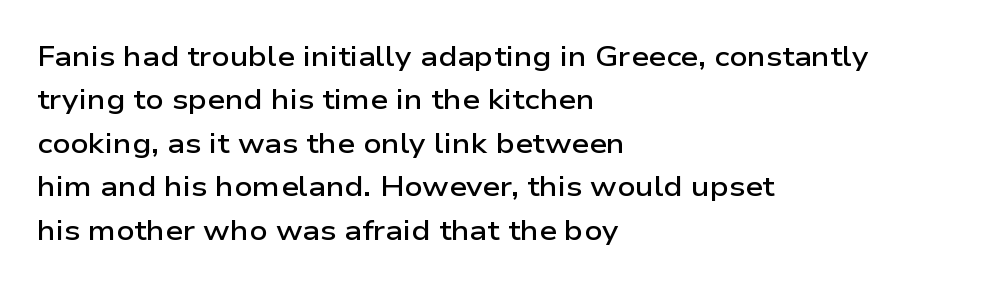
The image shows 28 px semibold, wide sans-serif type, upright; set left-aligned, normal line spacing (1.55x), normal letter spacing, not underlined; low stroke contrast and a medium x-height.
